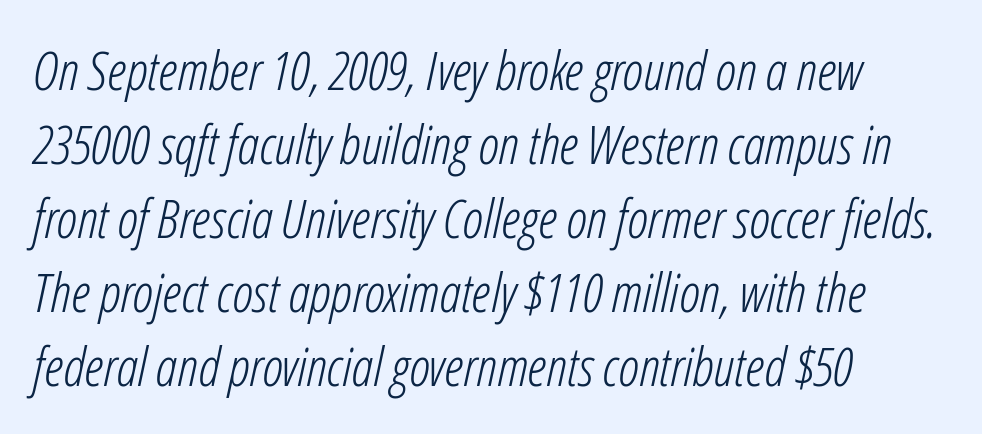
The image shows 54 px light, condensed type, italic (leaning right); set left-aligned, normal line spacing (1.37x), normal letter spacing, not underlined; low stroke contrast and a medium x-height.
